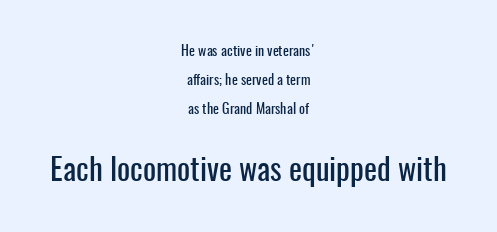
Q: Is the text italic (slanted)? A: No, it is upright.
Q: Is the typeface a serif or a sans-serif typeface? A: Sans-serif.
Q: Is the text underlined? A: No.
Q: How is the paragraph aligned? A: Centered.
Q: Is the spacing between letters normal or unusually wide? A: Normal.
Q: Is the spacing between lines tight, normal or loose? A: Loose.
Q: Which block of text is set in a larger size, the first (top) or the second (bottom)? A: The second (bottom) one.
Q: Width (condensed, normal, or wide)? A: Condensed.
Q: Stroke contrast? A: Low.
Q: x-height? A: Medium.
Q: Monospaced? A: No.
